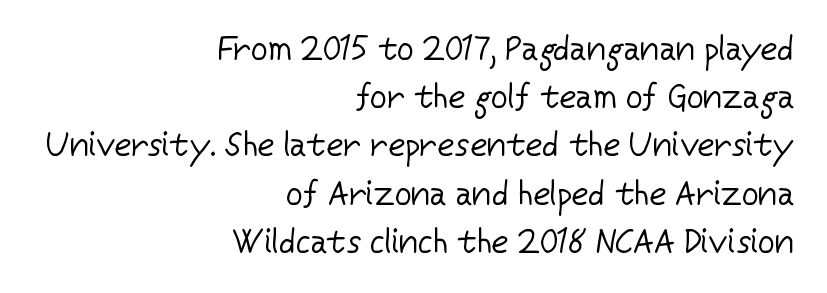
{"serif": "no", "italic": "no", "bold": "no", "weight": "regular", "width": "normal", "stroke_contrast": "low", "x_height": "medium", "monospaced": "no", "underline": "no", "align": "right", "line_spacing": "normal", "line_spacing_ratio": 1.46, "letter_spacing": "normal", "letter_spacing_em": 0.0, "glyph_px": 33}
